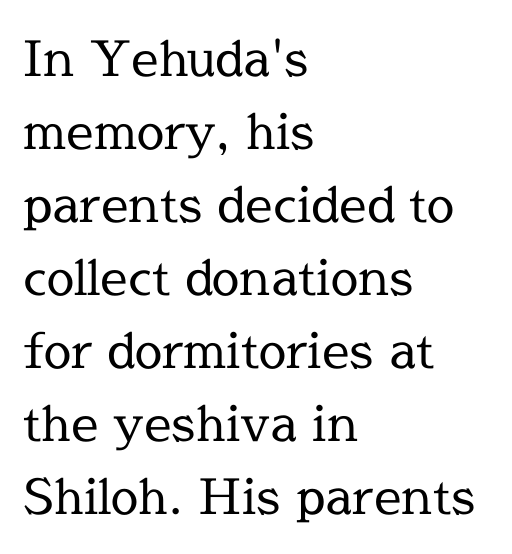
The image shows 49 px regular-weight serif type, upright; set left-aligned, normal line spacing (1.49x), normal letter spacing, not underlined; a medium x-height.
